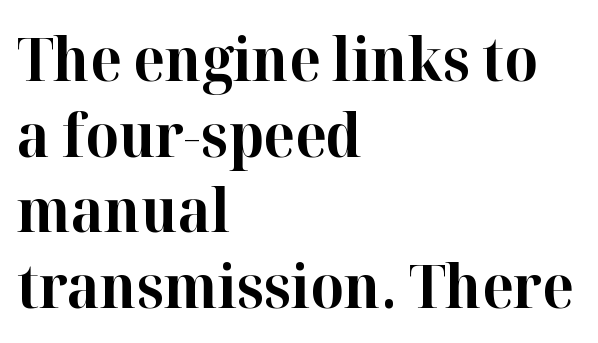
Q: Is the text bold? A: Yes.
Q: Is the text italic (slanted)? A: No, it is upright.
Q: Is the typeface a serif or a sans-serif typeface? A: Serif.
Q: Is the text underlined? A: No.
Q: How is the paragraph aligned? A: Left-aligned.
Q: Is the spacing between letters normal or unusually wide? A: Normal.
Q: Is the spacing between lines tight, normal or loose? A: Normal.
Q: Width (condensed, normal, or wide)? A: Normal.
Q: Stroke contrast? A: High.
Q: x-height? A: Medium.
Q: Monospaced? A: No.
